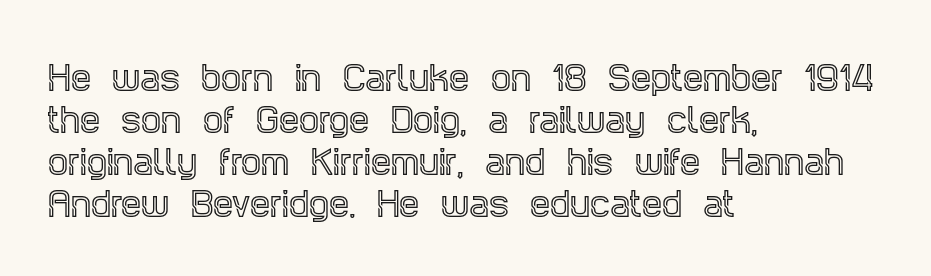
Q: Is the text italic (slanted)? A: No, it is upright.
Q: Is the typeface a serif or a sans-serif typeface? A: Serif.
Q: Is the text underlined? A: No.
Q: How is the paragraph aligned? A: Left-aligned.
Q: Is the spacing between letters normal or unusually wide? A: Normal.
Q: Is the spacing between lines tight, normal or loose? A: Normal.
Q: Width (condensed, normal, or wide)? A: Condensed.
Q: x-height? A: Large.
Q: Monospaced? A: No.
